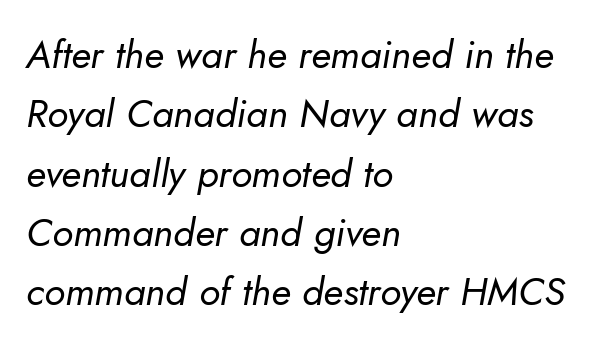
The image shows 39 px regular-weight type, italic (leaning right); set left-aligned, normal line spacing (1.52x), normal letter spacing, not underlined; low stroke contrast and a small x-height.
